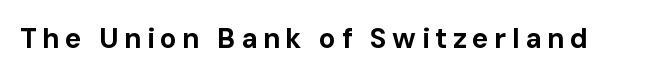
Q: Is the text bold? A: Yes.
Q: Is the text italic (slanted)? A: No, it is upright.
Q: Is the typeface a serif or a sans-serif typeface? A: Sans-serif.
Q: Is the text underlined? A: No.
Q: Width (condensed, normal, or wide)? A: Normal.
Q: Stroke contrast? A: Low.
Q: x-height? A: Medium.
Q: Monospaced? A: No.
